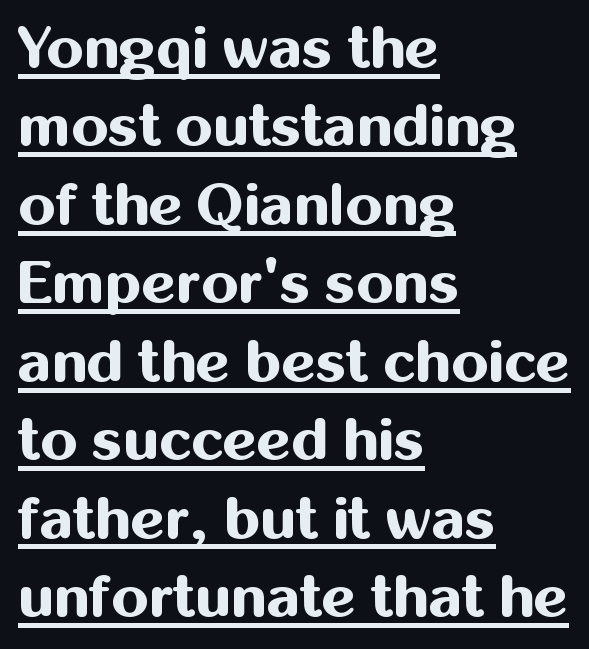
Q: Is the text bold? A: Yes.
Q: Is the text italic (slanted)? A: No, it is upright.
Q: Is the typeface a serif or a sans-serif typeface? A: Sans-serif.
Q: Is the text underlined? A: Yes.
Q: How is the paragraph aligned? A: Left-aligned.
Q: Is the spacing between letters normal or unusually wide? A: Normal.
Q: Is the spacing between lines tight, normal or loose? A: Normal.
Q: Width (condensed, normal, or wide)? A: Normal.
Q: Stroke contrast? A: Medium.
Q: x-height? A: Medium.
Q: Monospaced? A: No.
